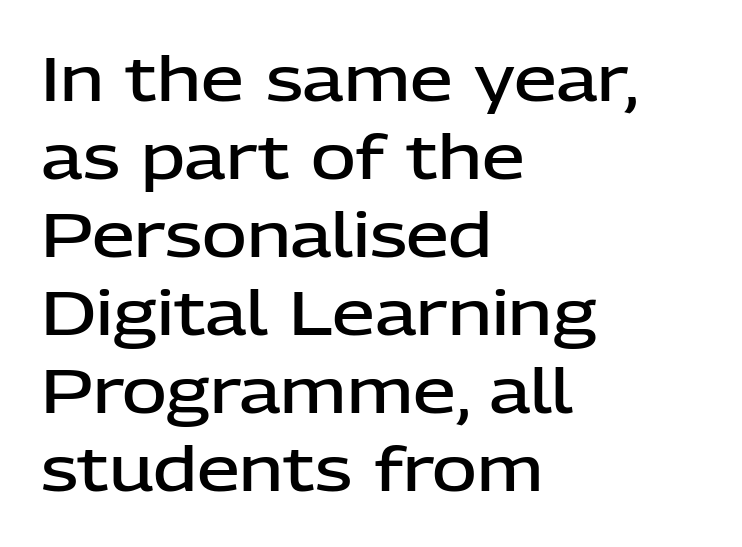
Posture: straight, roman, zero tilt. This sample uses plain, unmodified letter spacing. The typeface chosen for these lines omits serifs. Underline: absent. On the weight axis this lands at semibold, roughly 600.
